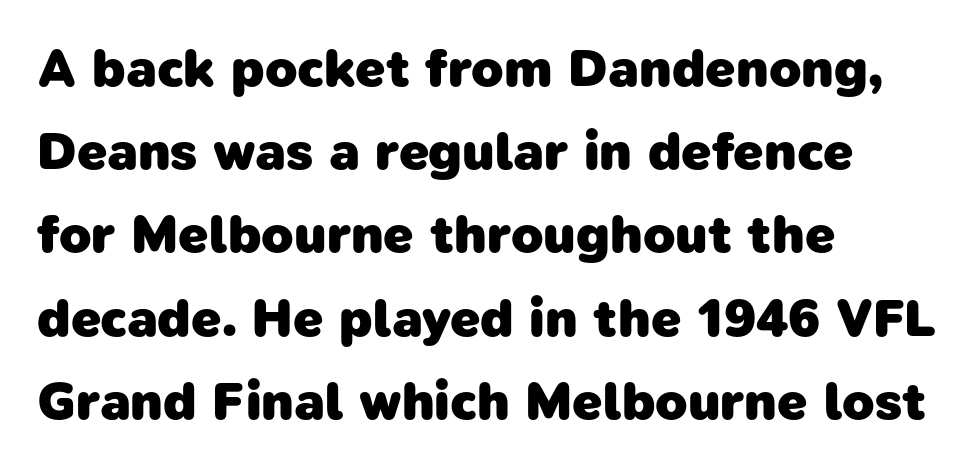
The characters display no serif detailing; their extremities are plain. Plain, unruled lines of type. Is there much room between lines? A standard amount, neither cramped nor airy. Strokes here are thick enough to call this a true bold. The face used here is proportionally spaced, like ordinary book or web type. Where is the straight margin? On the left.
